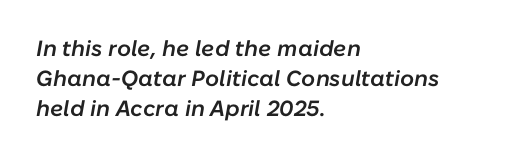
Does the leading feel generous? No, just average. In terms of posture, this sample is oblique. This rendering features lettering with no underline. Moderately thickened strokes mark this as semibold type. The rendering anchors every line to the left-hand side.
